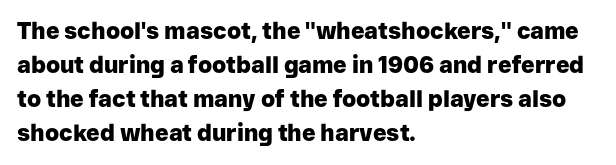
The image shows 23 px bold type, upright; set left-aligned, normal line spacing (1.48x), normal letter spacing, not underlined.
